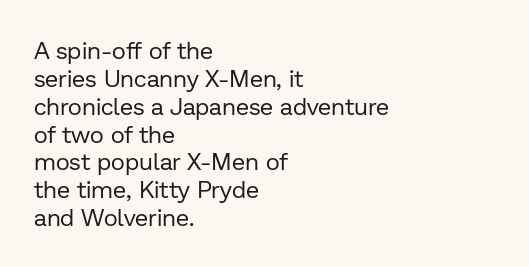
{"italic": "no", "bold": "no", "underline": "no", "align": "left", "line_spacing_ratio": 1.16, "letter_spacing": "normal", "letter_spacing_em": 0.0, "glyph_px": 24}
